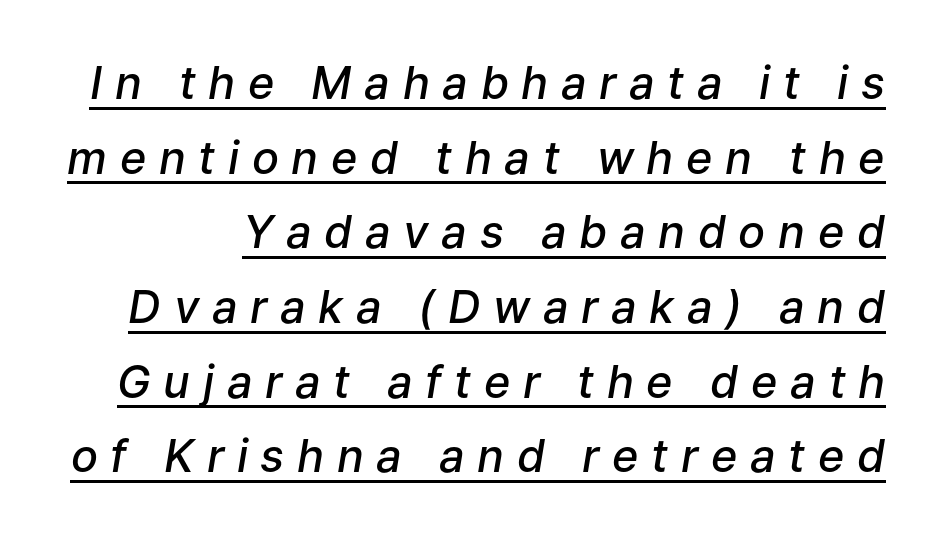
Q: Is the text bold? A: Semi-bold.
Q: Is the text italic (slanted)? A: Yes, it leans right by about 9 degrees.
Q: Is the text underlined? A: Yes.
Q: Is the spacing between letters normal or unusually wide? A: Unusually wide.
Q: Is the spacing between lines tight, normal or loose? A: Normal.
Q: Width (condensed, normal, or wide)? A: Normal.
Q: Stroke contrast? A: Low.
Q: x-height? A: Medium.
Q: Monospaced? A: No.
